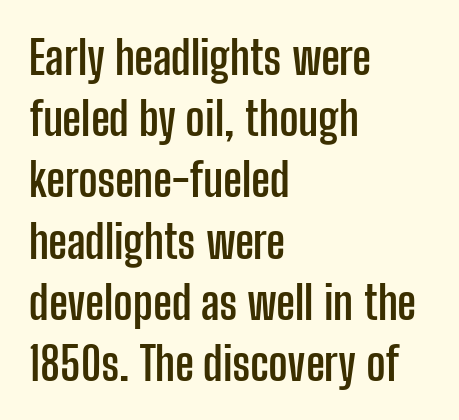
{"serif": "no", "italic": "no", "bold": "yes", "weight": "semibold", "width": "condensed", "stroke_contrast": "low", "x_height": "medium", "monospaced": "no", "underline": "no", "align": "left", "line_spacing": "normal", "line_spacing_ratio": 1.33, "letter_spacing": "normal", "letter_spacing_em": 0.0, "glyph_px": 46}
